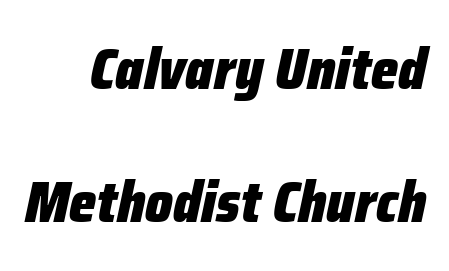
The image shows 58 px heavy, condensed type, italic (leaning right); set right-aligned, loose line spacing (2.29x), normal letter spacing, not underlined; low stroke contrast and a medium x-height.
